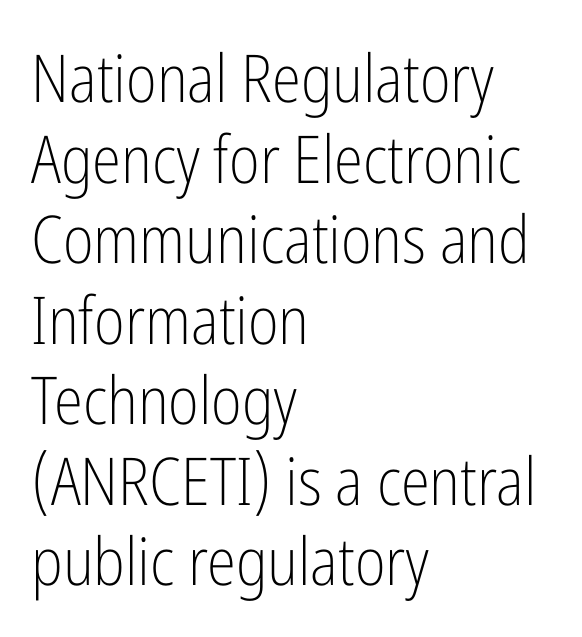
Honestly, there is no underline to notice here at all. Each stroke keeps to a modest, everyday thickness or less. There is no visible air inserted between adjacent glyphs. Designer's note — italics off, roman on. Here the designer chose a conventional face with non-uniform glyph widths. Every row of glyphs begins at an identical x-position on the left.
